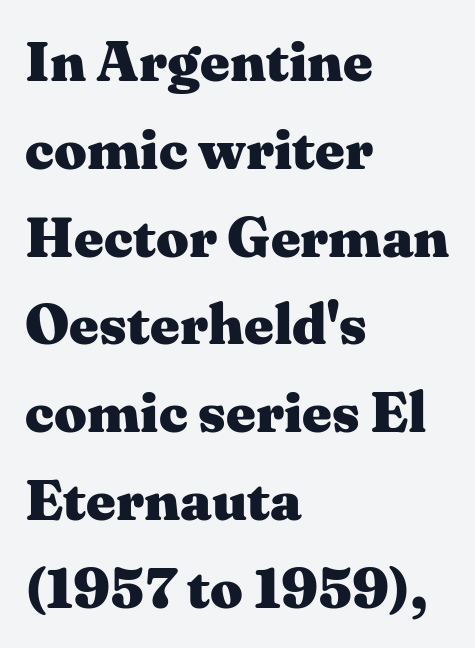
Caption: standard tracking, unaltered. Tall strokes in this sample are plumb rather than angled. The characters display serif detailing at their extremities. The baseline area is clear. Compared with an ordinary text face, these strokes are far heavier — a full bold. Baseline-to-baseline distance is the conventional proportion of letter height.
